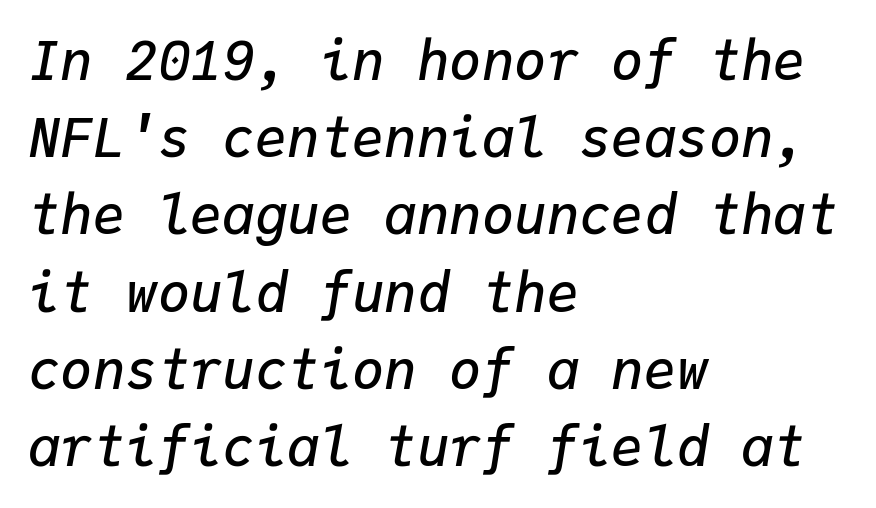
The image shows 54 px semibold type, italic (leaning right), monospaced; set left-aligned, normal line spacing (1.43x), normal letter spacing, not underlined; low stroke contrast and a medium x-height.
